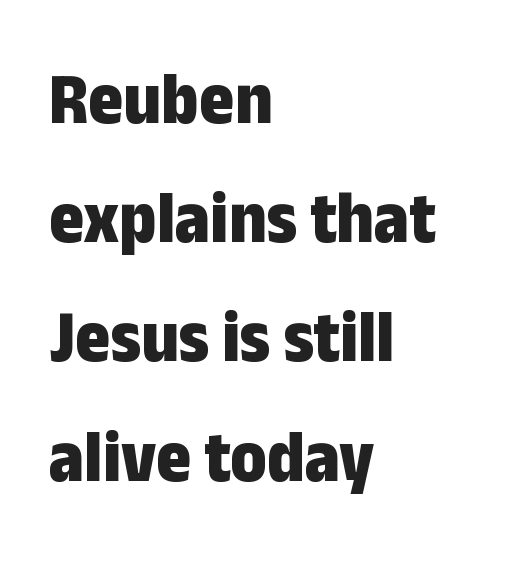
Q: Is the text bold? A: Yes.
Q: Is the text italic (slanted)? A: No, it is upright.
Q: Is the typeface a serif or a sans-serif typeface? A: Sans-serif.
Q: Is the text underlined? A: No.
Q: How is the paragraph aligned? A: Left-aligned.
Q: Is the spacing between letters normal or unusually wide? A: Normal.
Q: Is the spacing between lines tight, normal or loose? A: Normal.
Q: Width (condensed, normal, or wide)? A: Condensed.
Q: Stroke contrast? A: Low.
Q: x-height? A: Medium.
Q: Monospaced? A: No.
